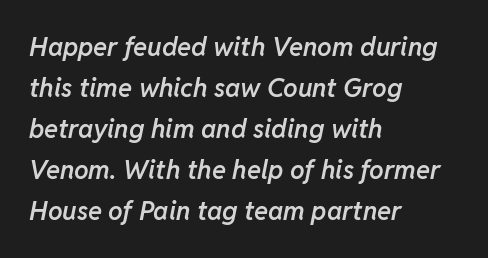
{"italic": "yes", "lean": "right", "slant_degrees": 11, "bold": "semi", "underline": "no", "align": "left", "line_spacing": "normal", "line_spacing_ratio": 1.58, "letter_spacing": "normal", "letter_spacing_em": 0.0, "glyph_px": 26}
